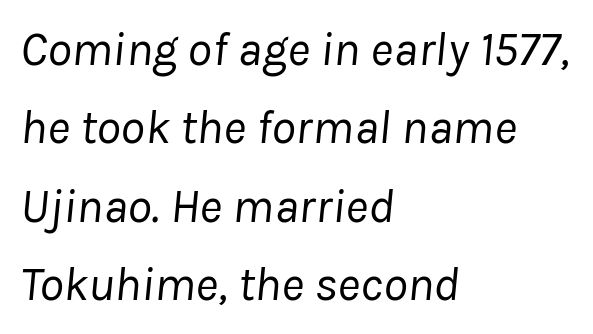
The image shows 49 px regular-weight type, italic (leaning right); set left-aligned, normal line spacing (1.6x), normal letter spacing, not underlined; low stroke contrast and a medium x-height.
